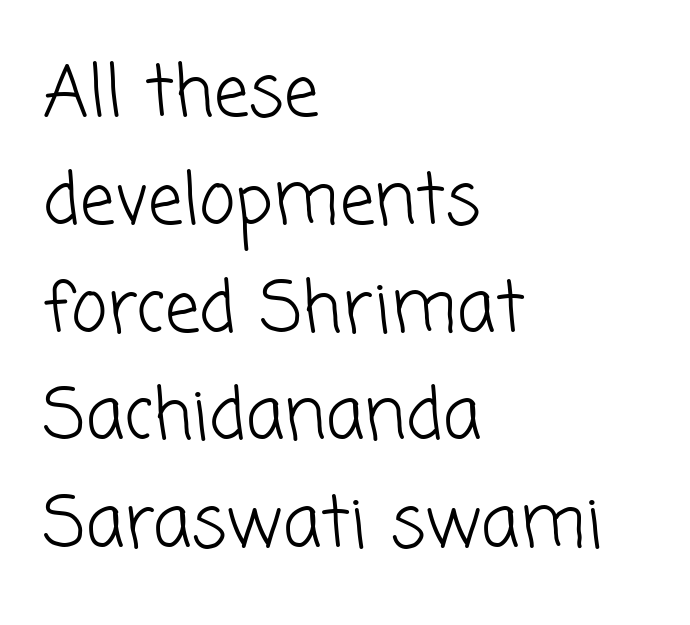
{"serif": "no", "bold": "no", "weight": "light", "width": "normal", "stroke_contrast": "low", "x_height": "medium", "monospaced": "no", "underline": "no", "align": "left", "line_spacing": "normal", "line_spacing_ratio": 1.54, "letter_spacing": "normal", "letter_spacing_em": 0.0, "glyph_px": 70}
